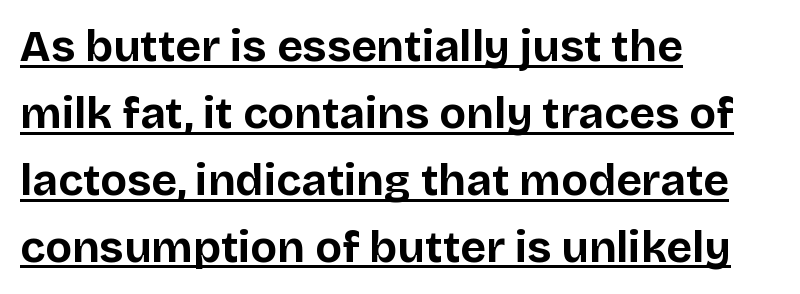
The image shows 44 px bold sans-serif type, upright; set left-aligned, normal line spacing (1.52x), normal letter spacing, underlined; low stroke contrast and a large x-height.
